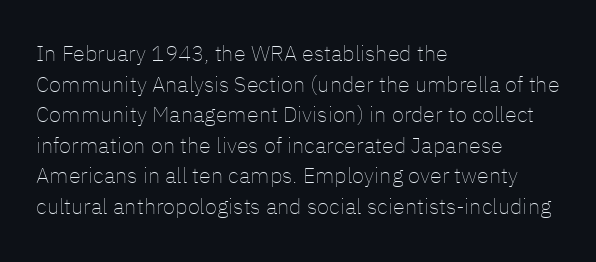
{"italic": "no", "bold": "no", "underline": "no", "align": "left", "line_spacing": "normal", "line_spacing_ratio": 1.39, "letter_spacing": "normal", "letter_spacing_em": 0.0, "glyph_px": 22}
